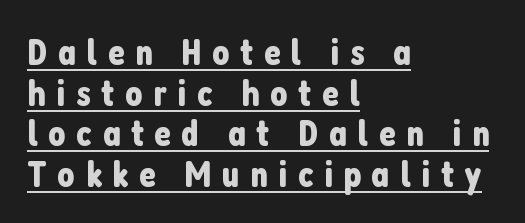
{"serif": "no", "italic": "no", "width": "condensed", "stroke_contrast": "low", "x_height": "medium", "monospaced": "no", "underline": "yes", "align": "left", "line_spacing": "tight", "line_spacing_ratio": 1.07, "letter_spacing": "wide", "letter_spacing_em": 0.28, "glyph_px": 38}
